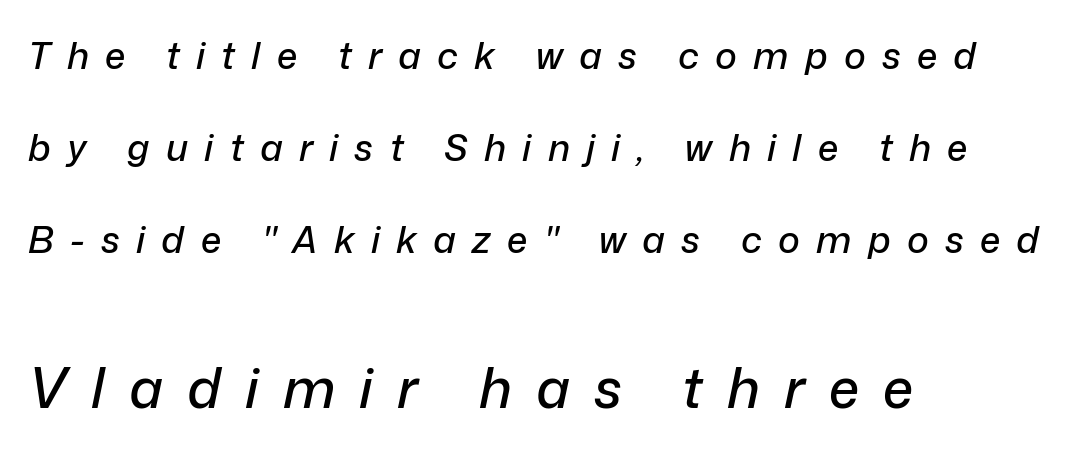
The font's italic variant was chosen for this text. Descenders hang freely into open space. Someone cranked the tracking dial way up on this one. These two chunks differ in scale, with the bottom chunk taking the larger measure.
